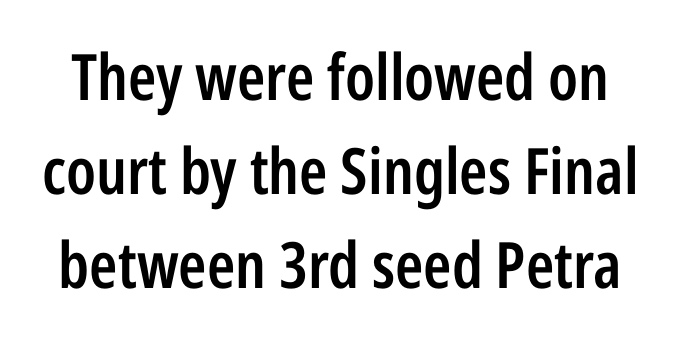
Does the leading feel generous? No, just average. The rendering keeps characters at their native spacing. The words here are not underlined. The letters carry no serifs — their stems end cleanly without finishing strokes.
